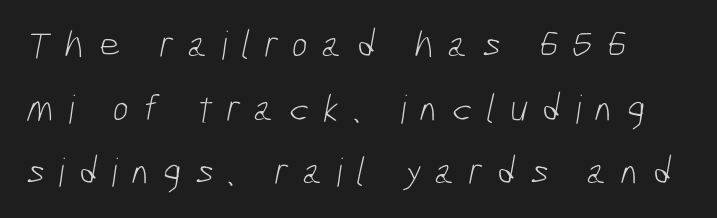
The image shows 39 px light, condensed sans-serif type; set left-aligned, normal line spacing (1.63x), unusually wide letter spacing (+0.35 em), not underlined; low stroke contrast and a medium x-height.
